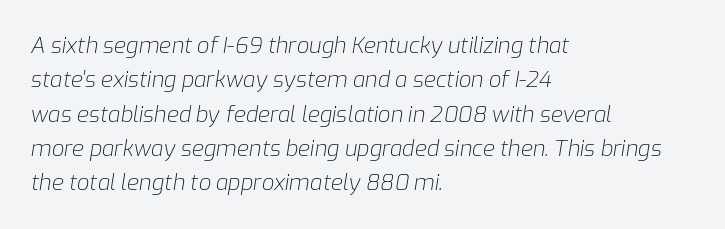
Q: Is the text bold? A: No.
Q: Is the text italic (slanted)? A: Yes, it leans right by about 9 degrees.
Q: Is the text underlined? A: No.
Q: How is the paragraph aligned? A: Left-aligned.
Q: Is the spacing between letters normal or unusually wide? A: Normal.
Q: Is the spacing between lines tight, normal or loose? A: Normal.
